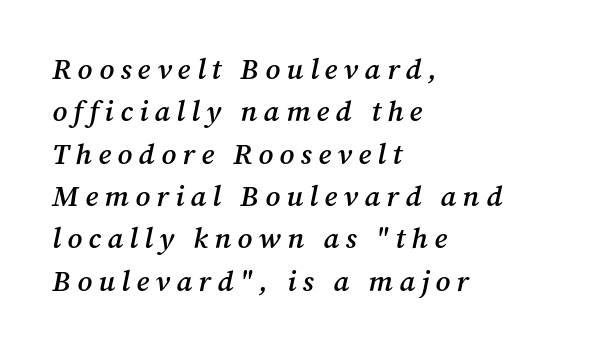
Q: Is the text bold? A: Semi-bold.
Q: Is the text italic (slanted)? A: Yes, it leans right by about 12 degrees.
Q: Is the typeface a serif or a sans-serif typeface? A: Serif.
Q: Is the text underlined? A: No.
Q: How is the paragraph aligned? A: Left-aligned.
Q: Is the spacing between letters normal or unusually wide? A: Unusually wide.
Q: Is the spacing between lines tight, normal or loose? A: Normal.
Q: Width (condensed, normal, or wide)? A: Normal.
Q: Stroke contrast? A: Medium.
Q: x-height? A: Medium.
Q: Monospaced? A: No.
